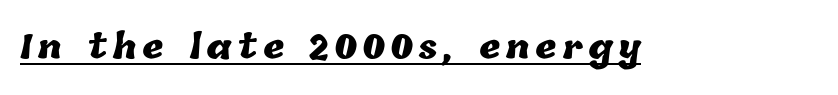
{"bold": "yes", "weight": "heavy", "width": "normal", "stroke_contrast": "low", "x_height": "medium", "monospaced": "no", "underline": "yes", "glyph_px": 33}
